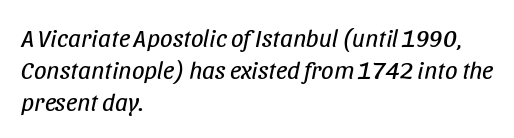
{"italic": "yes", "lean": "right", "slant_degrees": 11, "bold": "no", "underline": "no", "align": "left", "line_spacing": "normal", "line_spacing_ratio": 1.29, "letter_spacing": "normal", "letter_spacing_em": 0.0, "glyph_px": 25}
